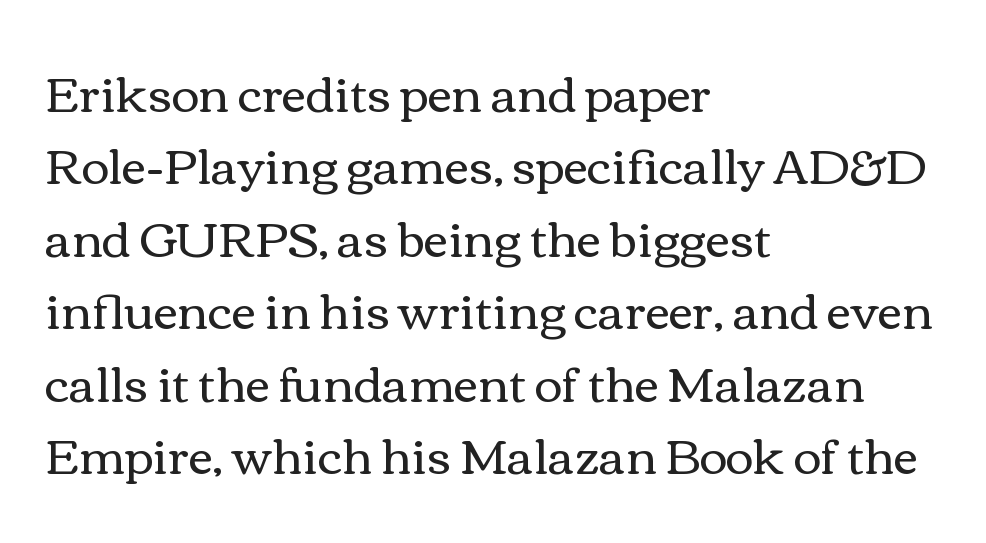
{"italic": "no", "bold": "no", "weight": "regular", "width": "wide", "x_height": "medium", "monospaced": "no", "underline": "no", "align": "left", "line_spacing": "normal", "line_spacing_ratio": 1.51, "letter_spacing": "normal", "letter_spacing_em": 0.0, "glyph_px": 48}
